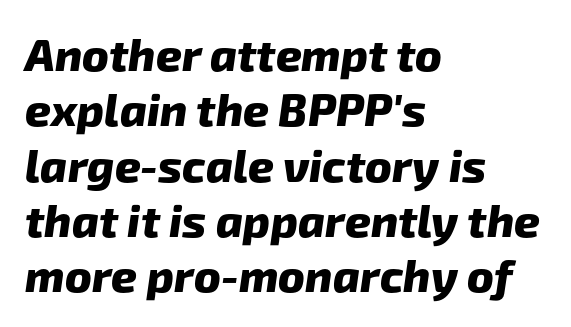
Q: Is the text bold? A: Yes.
Q: Is the typeface a serif or a sans-serif typeface? A: Sans-serif.
Q: Is the text underlined? A: No.
Q: How is the paragraph aligned? A: Left-aligned.
Q: Is the spacing between letters normal or unusually wide? A: Normal.
Q: Width (condensed, normal, or wide)? A: Normal.
Q: Stroke contrast? A: Low.
Q: x-height? A: Medium.
Q: Monospaced? A: No.
